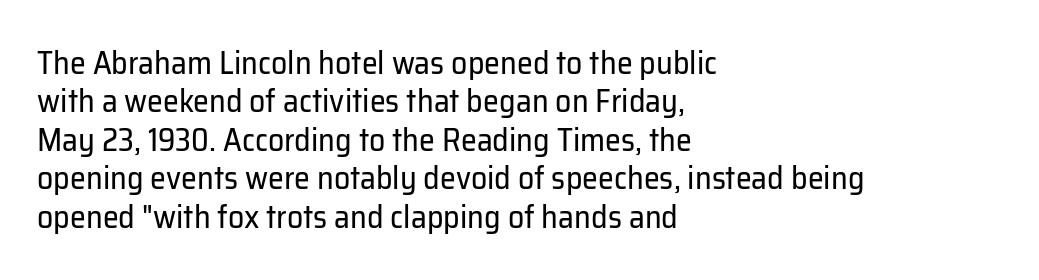
The image shows 32 px regular-weight sans-serif type, upright; set left-aligned, line spacing 1.2x, normal letter spacing, not underlined; low stroke contrast and a medium x-height.
